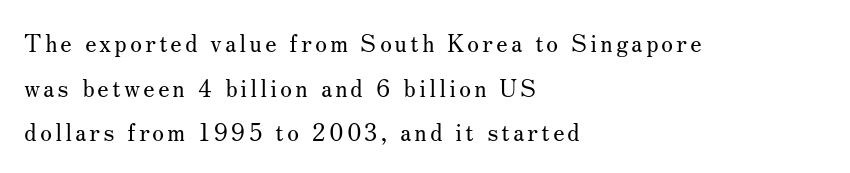
The image shows 24 px text type, upright; set left-aligned, line spacing 1.86x, not underlined.
